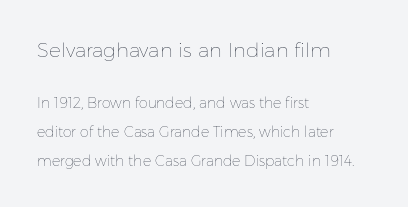
Left-aligned paragraph, ragged on the right. Each new line begins a long way beneath the previous one. This layout puts the oversized block above and the modest block below. The letters stand upright; this is a roman face. Underline: absent. How are the letters spaced? Ordinarily, with no added tracking.
